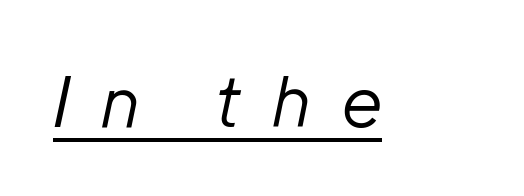
Characters are canted at an angle relative to the baseline's perpendicular. Letter spacing: wide. A quiet, ordinary-to-light weight characterises the typeface. Descenders here cross a horizontal rule under the line.
